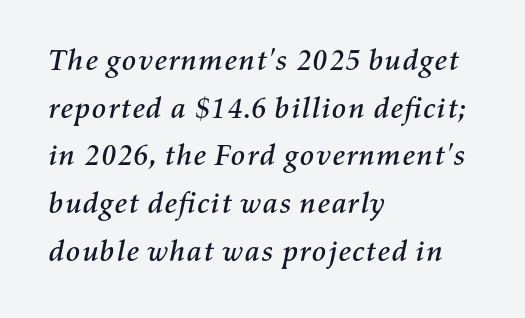
Q: Is the text italic (slanted)? A: Yes, it leans right by about 11 degrees.
Q: Is the text underlined? A: No.
Q: How is the paragraph aligned? A: Left-aligned.
Q: Is the spacing between letters normal or unusually wide? A: Normal.
Q: Is the spacing between lines tight, normal or loose? A: Normal.
Q: Width (condensed, normal, or wide)? A: Normal.
Q: Stroke contrast? A: Medium.
Q: x-height? A: Medium.
Q: Monospaced? A: No.
